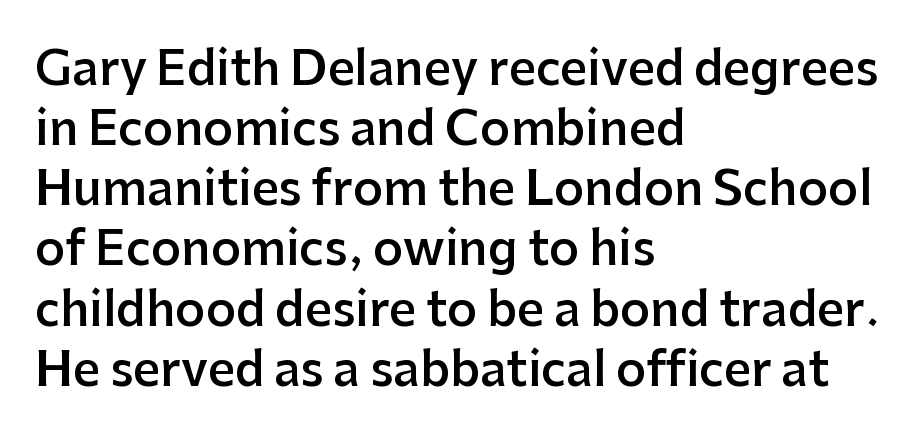
{"serif": "no", "italic": "no", "bold": "semi", "weight": "semibold", "width": "normal", "stroke_contrast": "low", "x_height": "medium", "monospaced": "no", "underline": "no", "align": "left", "line_spacing": "normal", "line_spacing_ratio": 1.28, "letter_spacing": "normal", "letter_spacing_em": 0.0, "glyph_px": 47}
